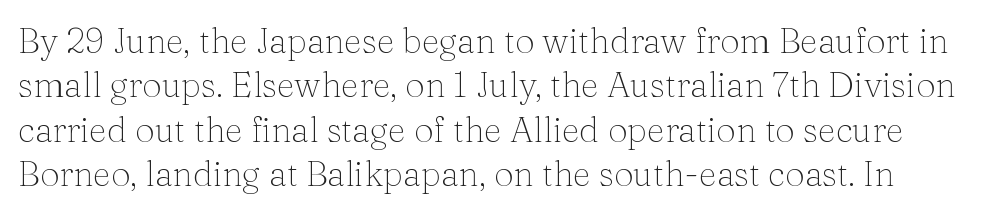
{"serif": "yes", "italic": "no", "bold": "no", "weight": "thin", "width": "normal", "stroke_contrast": "medium", "x_height": "medium", "monospaced": "no", "underline": "no", "line_spacing": "normal", "line_spacing_ratio": 1.27, "letter_spacing": "normal", "letter_spacing_em": 0.0, "glyph_px": 35}
